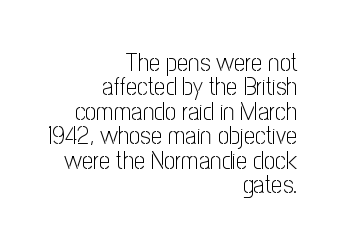
Q: Is the text bold? A: No.
Q: Is the text italic (slanted)? A: No, it is upright.
Q: Is the text underlined? A: No.
Q: How is the paragraph aligned? A: Right-aligned.
Q: Is the spacing between letters normal or unusually wide? A: Normal.
Q: Is the spacing between lines tight, normal or loose? A: Tight.
